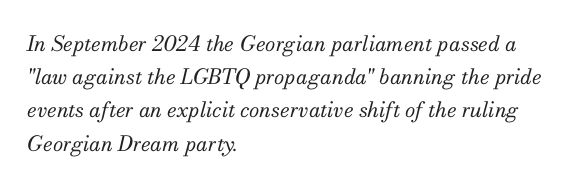
Rendered with sloped, italic letterforms. The gap between lines stays unmarked. Caption: multi-line text, flush left, ragged right. No extra tracking has been applied to these lines. Honestly, the row spacing looks completely unremarkable.
